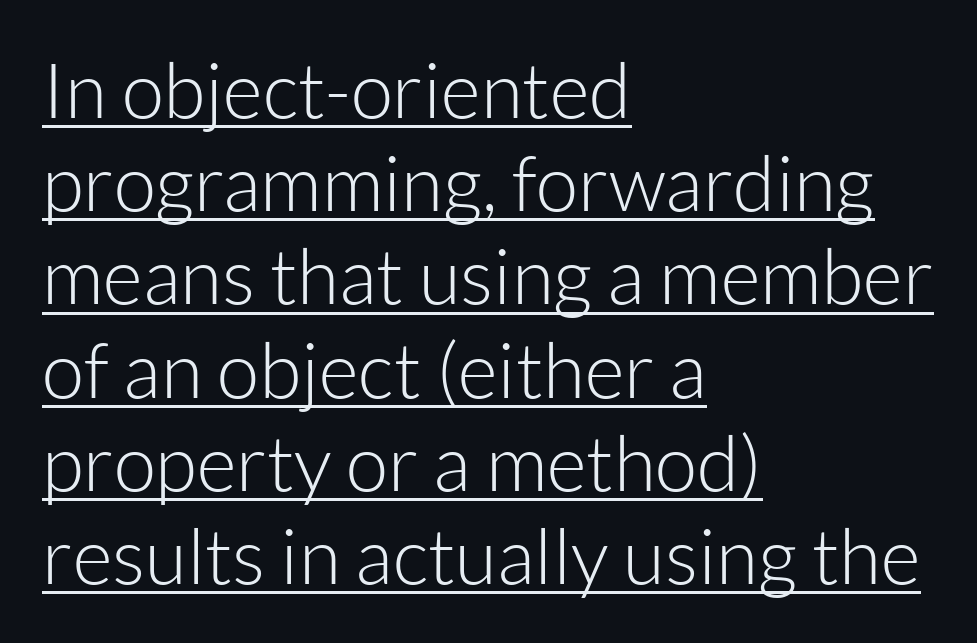
The image shows 77 px light sans-serif type, upright; set left-aligned, line spacing 1.21x, normal letter spacing, underlined; low stroke contrast and a medium x-height.
